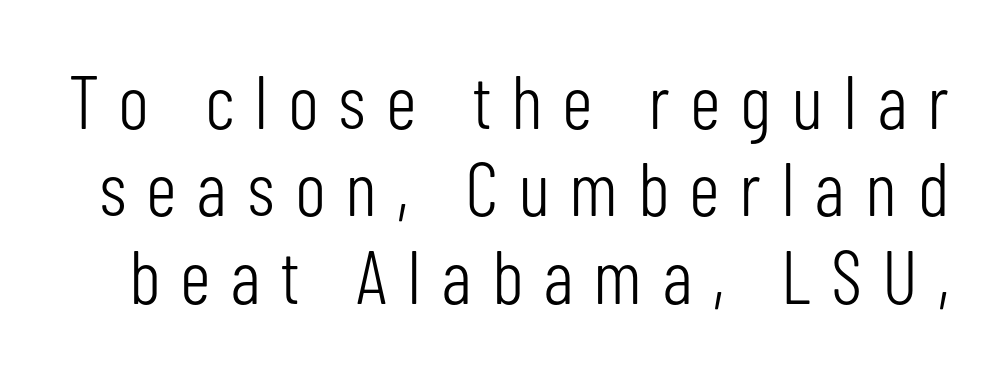
{"serif": "no", "italic": "no", "bold": "no", "weight": "light", "width": "condensed", "stroke_contrast": "low", "x_height": "medium", "monospaced": "no", "underline": "no", "line_spacing": "tight", "line_spacing_ratio": 1.15, "letter_spacing": "wide", "letter_spacing_em": 0.28, "glyph_px": 76}
